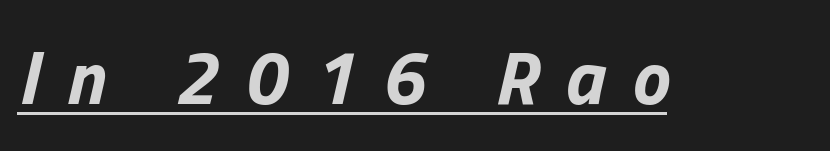
Q: Is the text bold? A: Yes.
Q: Is the text italic (slanted)? A: Yes, it leans right by about 13 degrees.
Q: Is the text underlined? A: Yes.
Q: Is the spacing between letters normal or unusually wide? A: Unusually wide.
Q: Width (condensed, normal, or wide)? A: Normal.
Q: Stroke contrast? A: Low.
Q: x-height? A: Medium.
Q: Monospaced? A: No.
